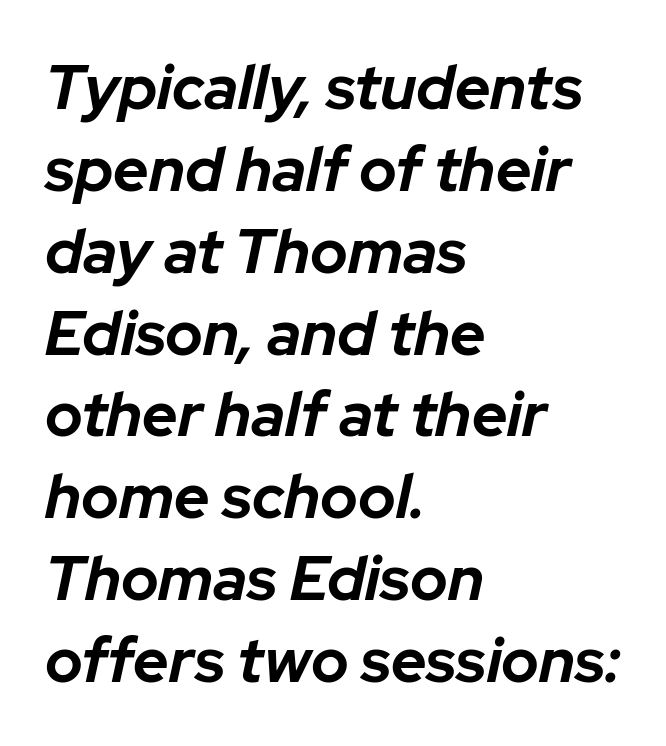
Heavy-handed strokes throughout: this text is bold. Has an underline been added? It has not. When letters slant like this, we call the style italic. The typesetter chose a ragged-right arrangement here. This sample uses plain, unmodified letter spacing.
